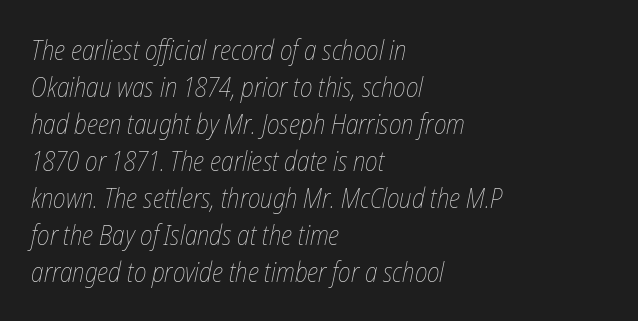
Q: Is the text bold? A: No.
Q: Is the text italic (slanted)? A: Yes, it leans right by about 12 degrees.
Q: Is the text underlined? A: No.
Q: How is the paragraph aligned? A: Left-aligned.
Q: Is the spacing between letters normal or unusually wide? A: Normal.
Q: Is the spacing between lines tight, normal or loose? A: Normal.
